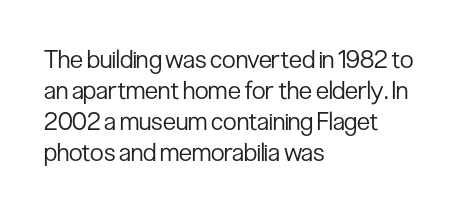
{"italic": "no", "bold": "no", "underline": "no", "align": "left", "line_spacing_ratio": 1.24, "letter_spacing": "normal", "letter_spacing_em": 0.0, "glyph_px": 25}
